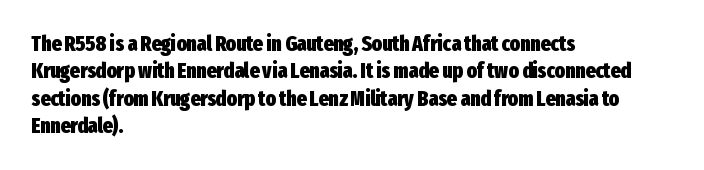
The rendering anchors every line to the left-hand side. This is the regular roman posture of the typeface. A normal amount of white space separates one row of letters from the next. The face used here is rendered with its standard letterfit. A clean baseline with only descenders dipping below it. The sample has been set heavy, in full bold.
